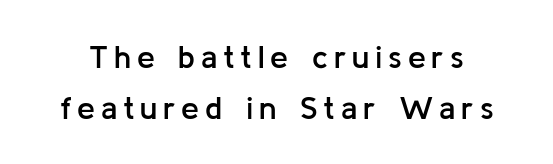
Q: Is the text bold? A: Semi-bold.
Q: Is the text italic (slanted)? A: No, it is upright.
Q: Is the typeface a serif or a sans-serif typeface? A: Sans-serif.
Q: Is the text underlined? A: No.
Q: Is the spacing between lines tight, normal or loose? A: Normal.
Q: Width (condensed, normal, or wide)? A: Normal.
Q: Stroke contrast? A: Low.
Q: x-height? A: Medium.
Q: Monospaced? A: No.
